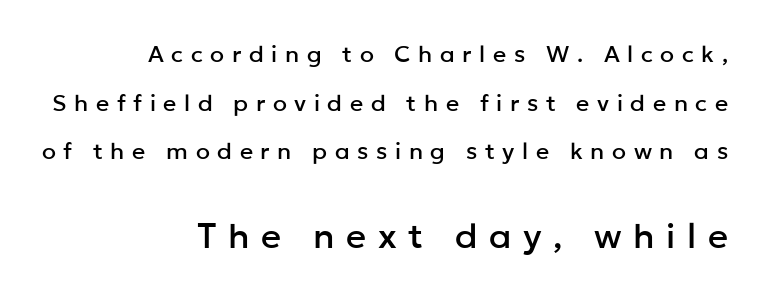
The image shows 35 px sans-serif type, upright; set right-aligned, loose line spacing (2.11x), unusually wide letter spacing (+0.33 em), not underlined; the second (bottom) block is 1.52x larger; low stroke contrast and a medium x-height.
